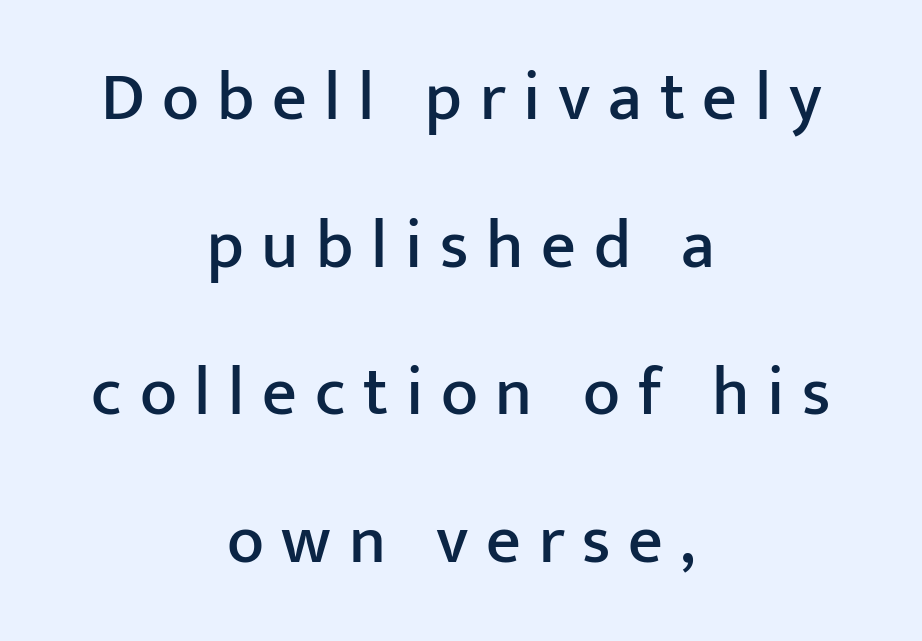
Notice the wide empty band between every row — that's loose leading. The letters stand upright; this is a roman face. You could not count columns in this text — the font is proportionally spaced. Plain, unruled lines of type.
